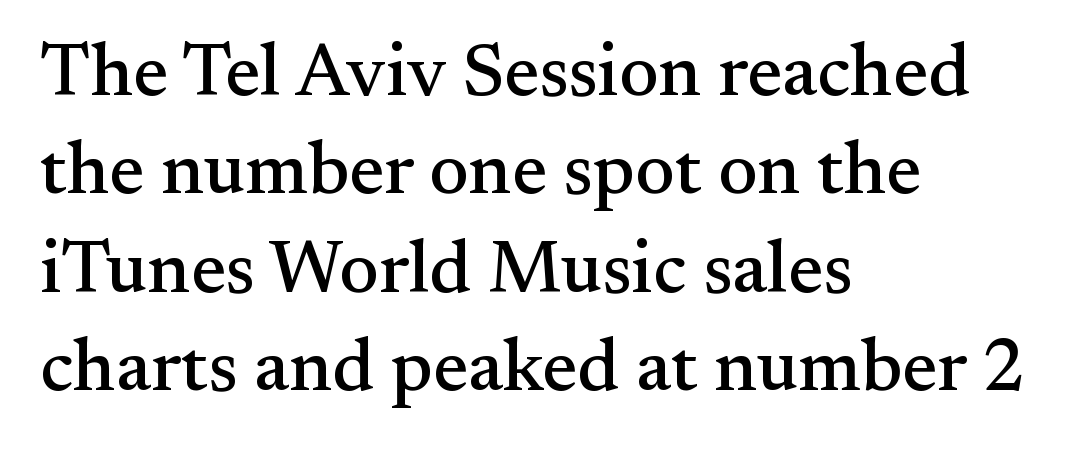
Q: Is the text italic (slanted)? A: No, it is upright.
Q: Is the typeface a serif or a sans-serif typeface? A: Serif.
Q: Is the text underlined? A: No.
Q: How is the paragraph aligned? A: Left-aligned.
Q: Is the spacing between letters normal or unusually wide? A: Normal.
Q: Is the spacing between lines tight, normal or loose? A: Normal.
Q: Width (condensed, normal, or wide)? A: Normal.
Q: Stroke contrast? A: Medium.
Q: x-height? A: Small.
Q: Monospaced? A: No.
